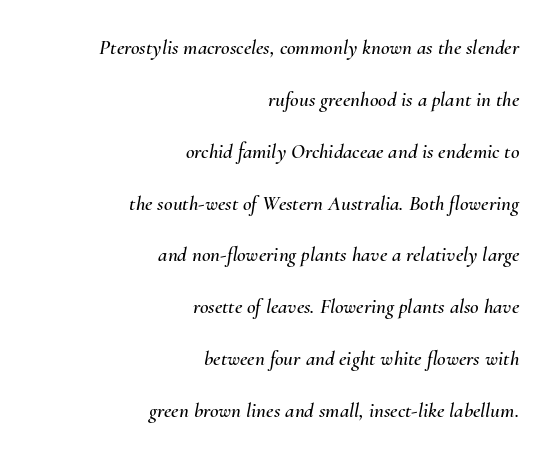
Compared with ordinary roman type, these characters are visibly tilted. Honestly, there is no underline to notice here at all. Every row of glyphs terminates at an identical x-position on the right. Does extra space separate the letters? No, they use regular spacing. This block would shrink considerably if given ordinary leading; it's expanded now.
